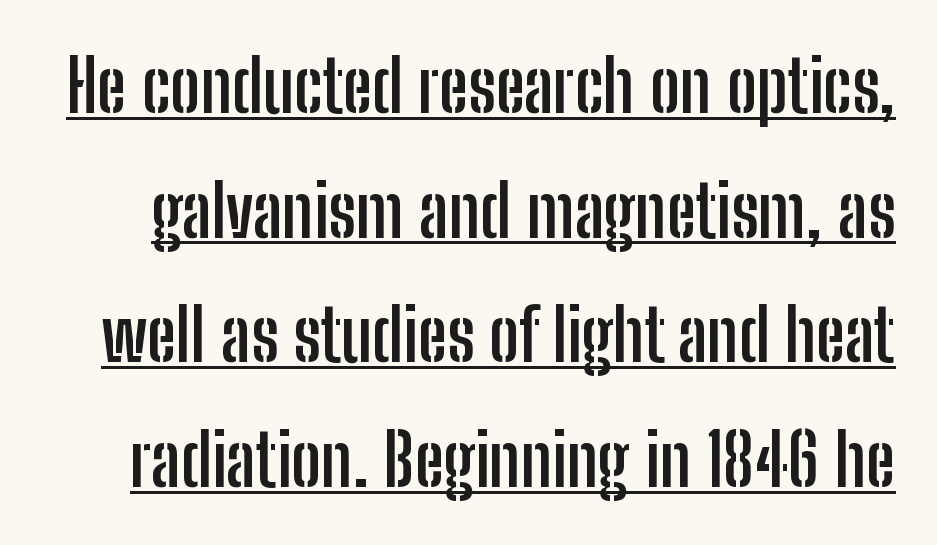
Q: Is the text bold? A: Yes.
Q: Is the text italic (slanted)? A: No, it is upright.
Q: Is the typeface a serif or a sans-serif typeface? A: Sans-serif.
Q: Is the text underlined? A: Yes.
Q: Is the spacing between letters normal or unusually wide? A: Normal.
Q: Width (condensed, normal, or wide)? A: Condensed.
Q: Stroke contrast? A: Low.
Q: x-height? A: Medium.
Q: Monospaced? A: No.
